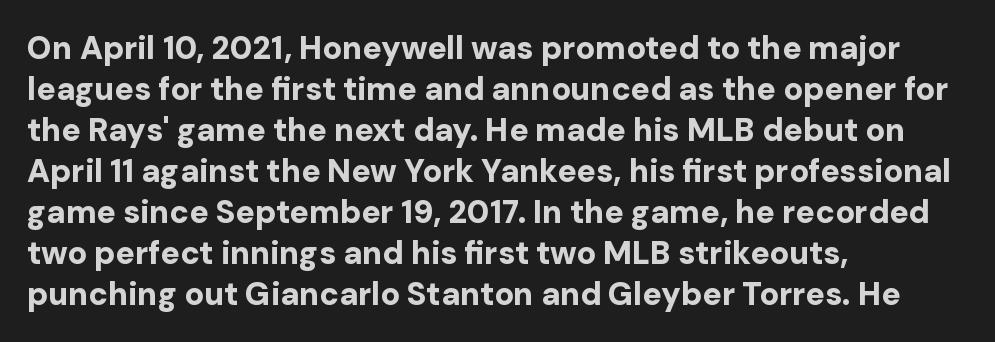
Baseline-to-baseline distance is the conventional proportion of letter height. Looks like regular typesetting: each glyph gets only the width it needs. Horizontal alignment here is leftward, the default for most running prose. Caption: bold face, heavy strokes. Short note: letters normally spaced.
